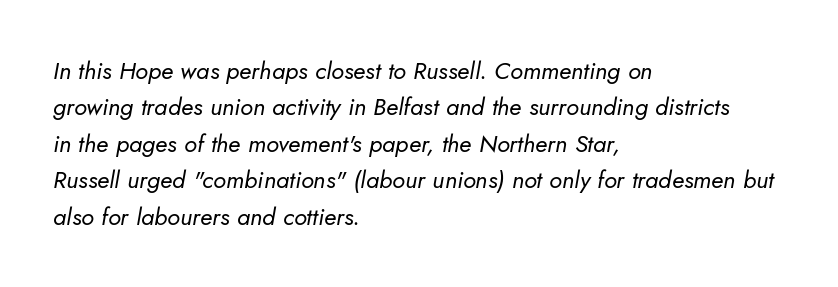
{"italic": "yes", "lean": "right", "slant_degrees": 5, "bold": "no", "underline": "no", "align": "left", "line_spacing": "normal", "line_spacing_ratio": 1.52, "letter_spacing": "normal", "letter_spacing_em": 0.0, "glyph_px": 24}
